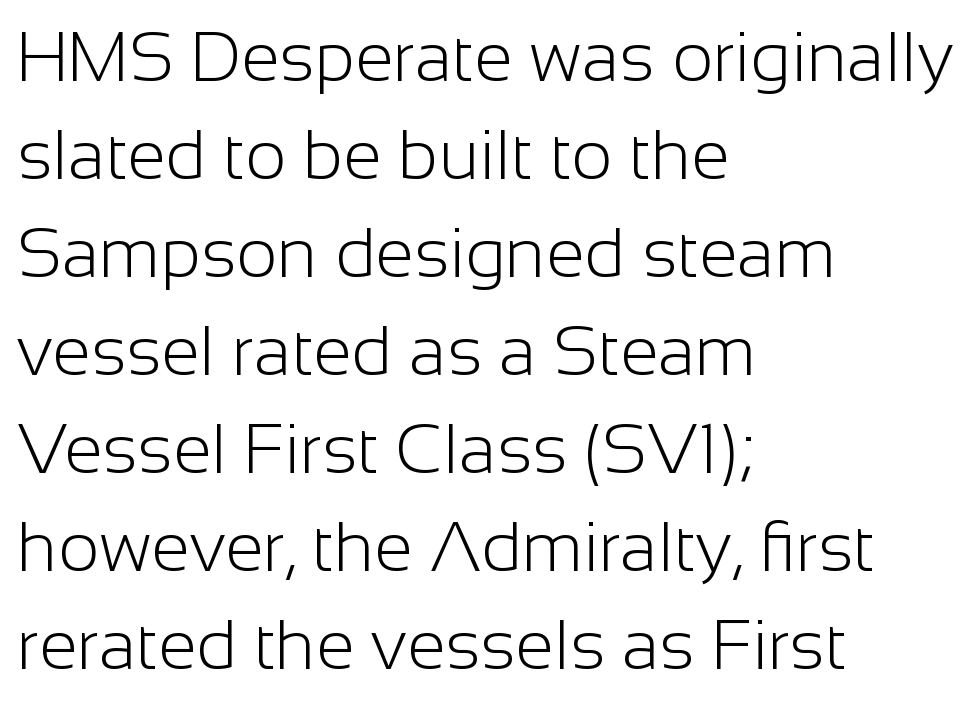
The image shows 70 px light sans-serif type, upright; set left-aligned, normal line spacing (1.4x), normal letter spacing, not underlined; low stroke contrast and a medium x-height.
